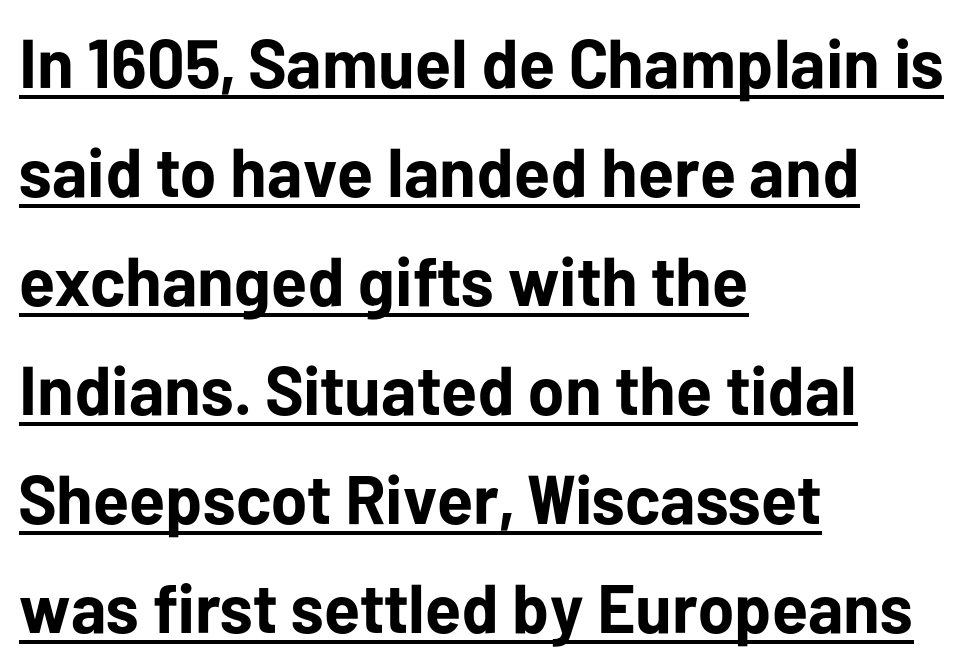
{"serif": "no", "italic": "no", "bold": "yes", "weight": "bold", "width": "normal", "stroke_contrast": "low", "x_height": "medium", "monospaced": "no", "underline": "yes", "align": "left", "line_spacing": "normal", "line_spacing_ratio": 1.58, "letter_spacing": "normal", "letter_spacing_em": 0.0, "glyph_px": 69}
